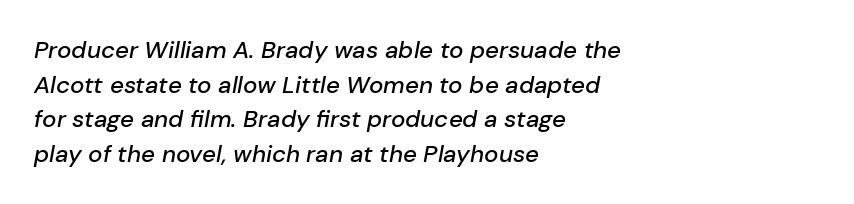
Q: Is the text italic (slanted)? A: Yes, it leans right by about 10 degrees.
Q: Is the text underlined? A: No.
Q: How is the paragraph aligned? A: Left-aligned.
Q: Is the spacing between letters normal or unusually wide? A: Normal.
Q: Is the spacing between lines tight, normal or loose? A: Normal.
